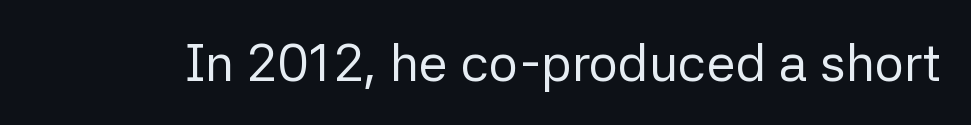
Q: Is the text bold? A: No.
Q: Is the text italic (slanted)? A: No, it is upright.
Q: Is the typeface a serif or a sans-serif typeface? A: Sans-serif.
Q: Is the text underlined? A: No.
Q: Is the spacing between letters normal or unusually wide? A: Normal.
Q: Width (condensed, normal, or wide)? A: Normal.
Q: Stroke contrast? A: Low.
Q: x-height? A: Medium.
Q: Monospaced? A: No.
